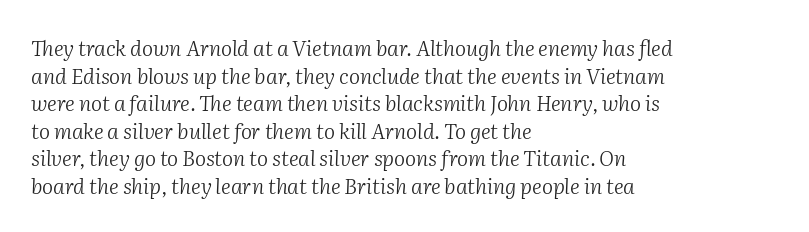
Here the glyphs are tracked normally, forming tight word shapes. Plain, unruled lines of type. The passage shown stacks its lines at a standard gap. The typography opts for an oblique posture over an upright one.
